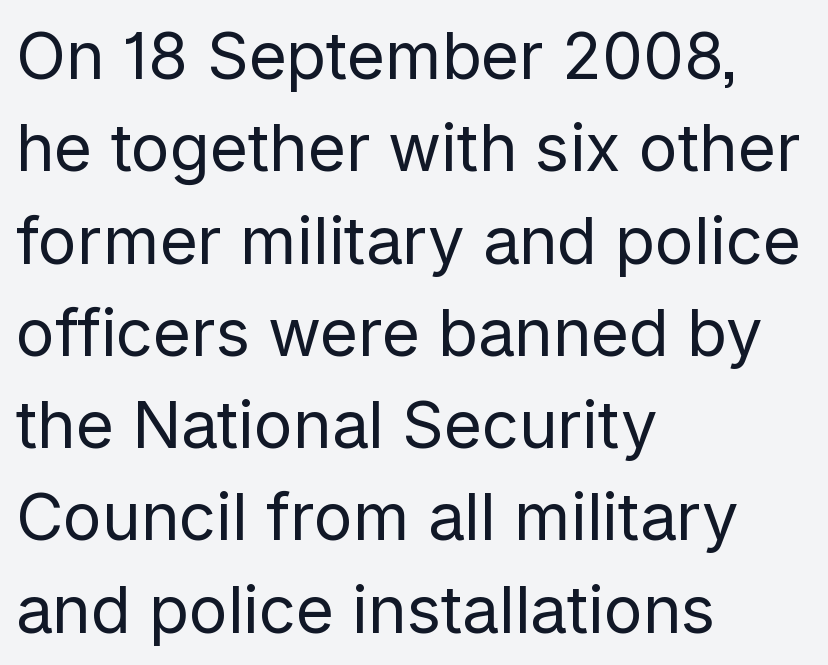
Proportional: the letters do not fall into vertical columns. Italic? Not at all — the glyphs are vertical. Compared with typical body copy, the letter spacing here is the same. Leading matches the norm, producing a regular column.
